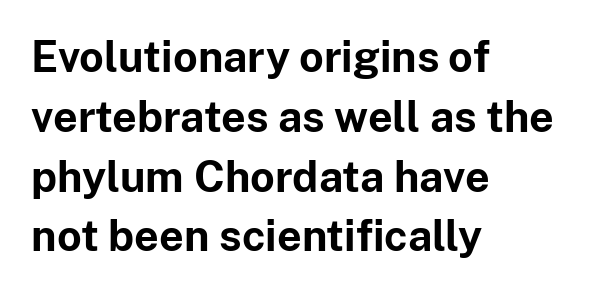
{"serif": "no", "italic": "no", "bold": "yes", "weight": "bold", "width": "normal", "stroke_contrast": "low", "x_height": "medium", "monospaced": "no", "underline": "no", "align": "left", "line_spacing": "normal", "line_spacing_ratio": 1.39, "letter_spacing": "normal", "letter_spacing_em": 0.0, "glyph_px": 43}
